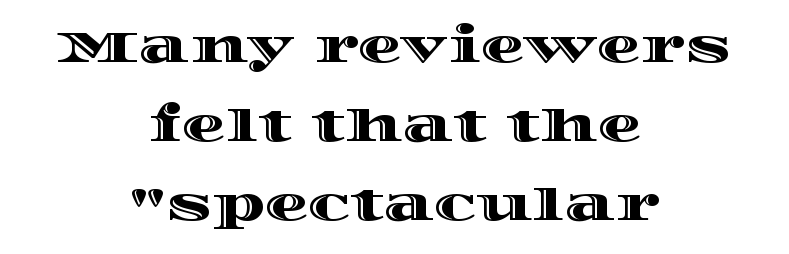
{"italic": "no", "width": "wide", "x_height": "large", "monospaced": "no", "underline": "no", "align": "center", "line_spacing_ratio": 1.79, "letter_spacing": "normal", "letter_spacing_em": 0.0, "glyph_px": 44}
